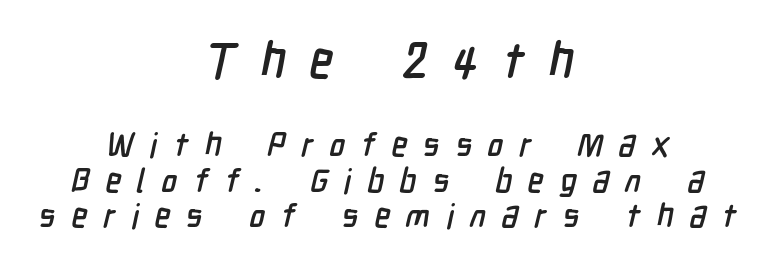
The image shows 49 px condensed sans-serif type; set centered, tight line spacing (1.08x), unusually wide letter spacing (+0.48 em), not underlined; the first (top) block is 1.48x larger; low stroke contrast and a medium x-height.
